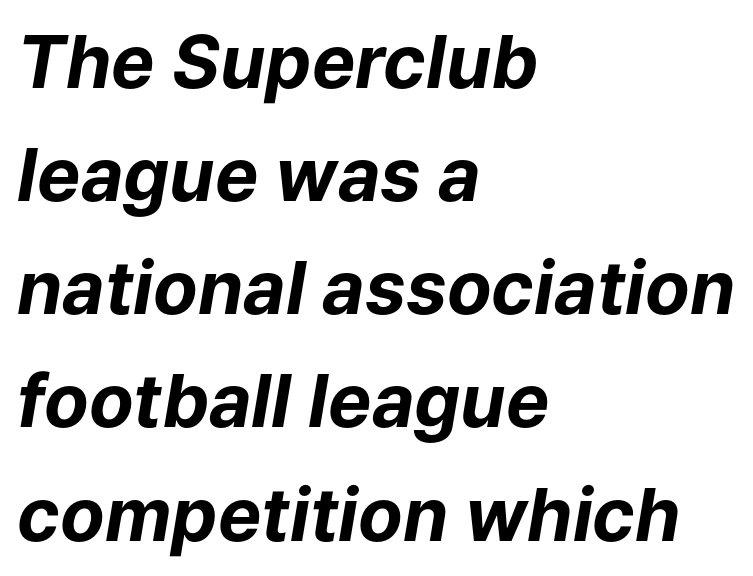
Plain, unruled lines of type. Visually the block forms a straight wall on the left and a jagged coastline on the right. What stands out about the letter spacing? Nothing — it is the standard amount. These lines were composed using italics. The lines sit at an ordinary, default distance from one another. The face used here is proportionally spaced, like ordinary book or web type.
